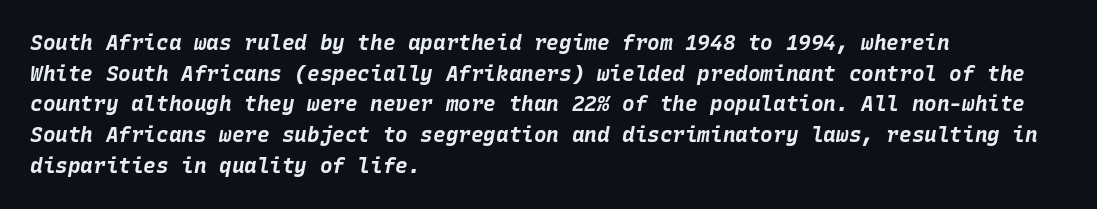
The image shows 21 px bold type, italic (leaning right); set left-aligned, normal line spacing (1.46x), normal letter spacing, not underlined.
